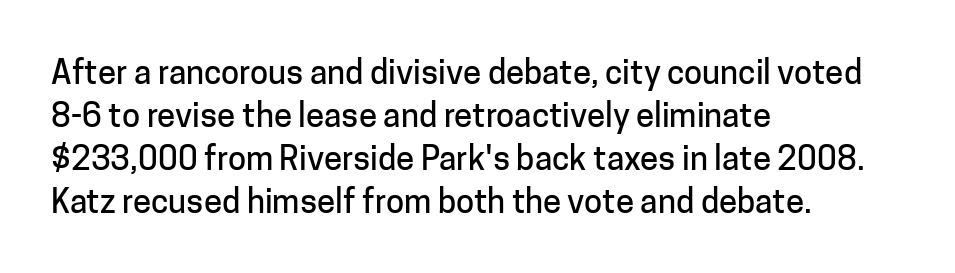
The image shows 33 px sans-serif type, upright; set left-aligned, normal line spacing (1.3x), normal letter spacing, not underlined; low stroke contrast and a medium x-height.
